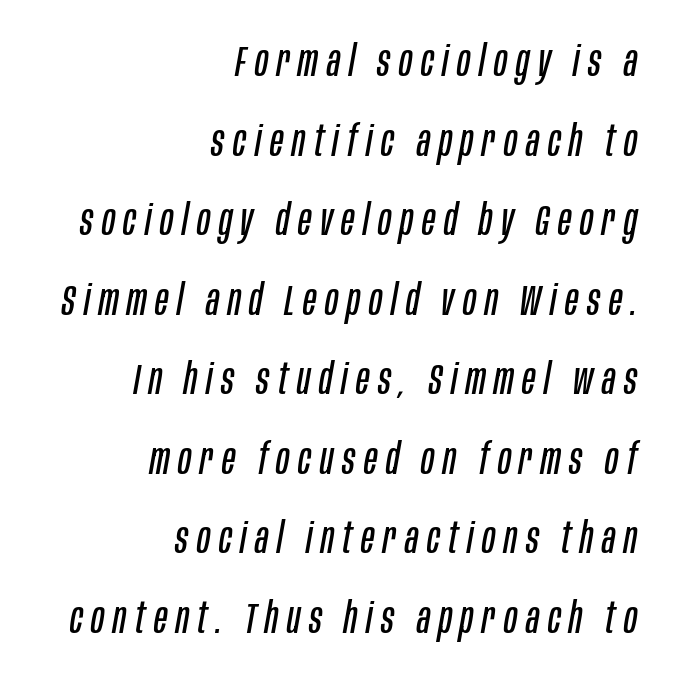
{"italic": "yes", "lean": "right", "slant_degrees": 10, "bold": "no", "weight": "regular", "width": "condensed", "stroke_contrast": "low", "x_height": "large", "monospaced": "no", "underline": "no", "align": "right", "line_spacing_ratio": 1.85, "letter_spacing": "wide", "letter_spacing_em": 0.2, "glyph_px": 43}
